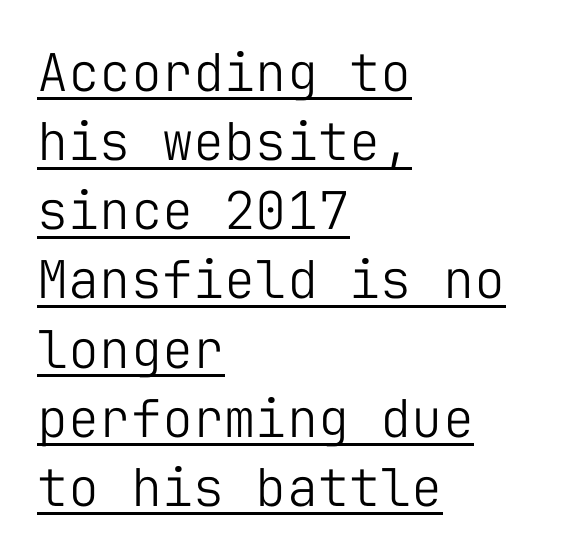
Q: Is the text bold? A: No.
Q: Is the text italic (slanted)? A: No, it is upright.
Q: Is the typeface a serif or a sans-serif typeface? A: Sans-serif.
Q: Is the text underlined? A: Yes.
Q: How is the paragraph aligned? A: Left-aligned.
Q: Is the spacing between letters normal or unusually wide? A: Normal.
Q: Is the spacing between lines tight, normal or loose? A: Normal.
Q: Width (condensed, normal, or wide)? A: Normal.
Q: Stroke contrast? A: Low.
Q: x-height? A: Medium.
Q: Monospaced? A: Yes.
